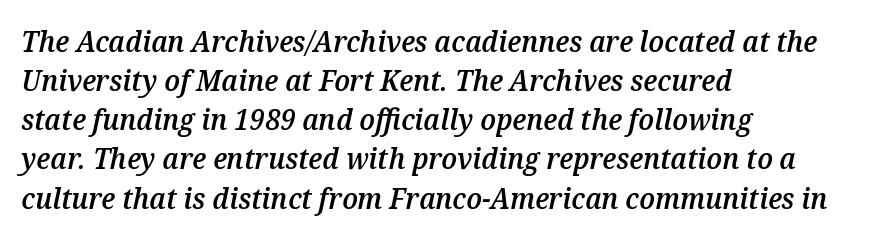
Q: Is the text bold? A: Semi-bold.
Q: Is the text italic (slanted)? A: Yes, it leans right by about 12 degrees.
Q: Is the text underlined? A: No.
Q: How is the paragraph aligned? A: Left-aligned.
Q: Is the spacing between letters normal or unusually wide? A: Normal.
Q: Is the spacing between lines tight, normal or loose? A: Normal.
Q: Width (condensed, normal, or wide)? A: Normal.
Q: Stroke contrast? A: Medium.
Q: x-height? A: Medium.
Q: Monospaced? A: No.
